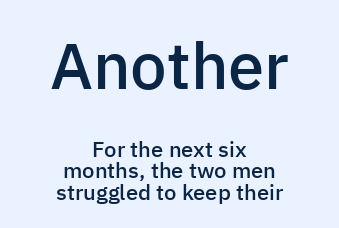
The image shows 65 px semibold sans-serif type, upright; set centered, tight line spacing (0.97x), normal letter spacing, not underlined; the first (top) block is 2.95x larger; low stroke contrast and a medium x-height.
